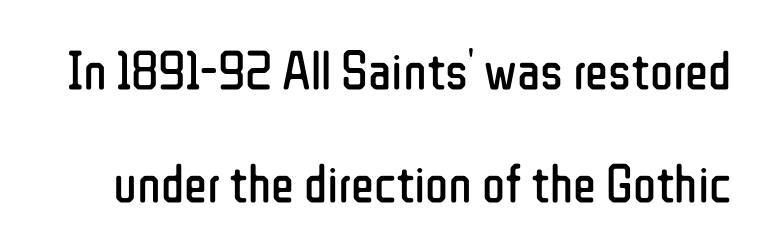
{"serif": "no", "italic": "no", "bold": "no", "weight": "regular", "width": "condensed", "stroke_contrast": "low", "x_height": "medium", "monospaced": "no", "underline": "no", "line_spacing": "loose", "line_spacing_ratio": 2.1, "letter_spacing": "normal", "letter_spacing_em": 0.0, "glyph_px": 54}
